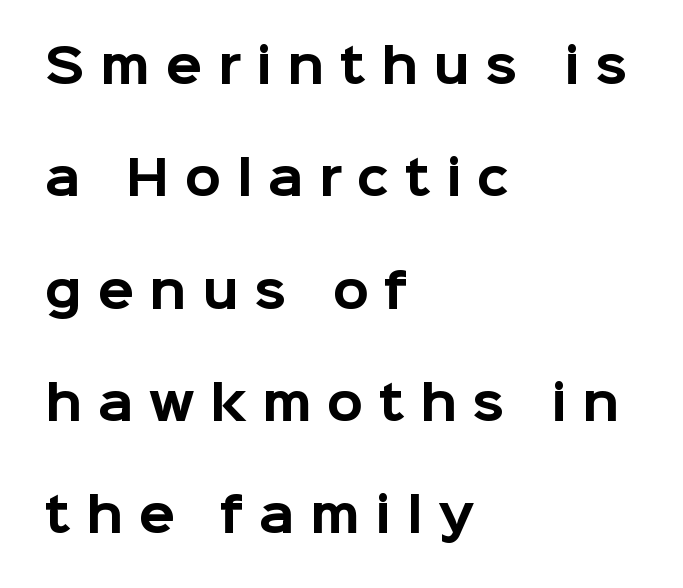
The string is rendered with underlining switched off. Observe the wide spacing: letters keep a clear distance from each other. The specimen reads as upright at a glance. The face used here has the dense, thick strokes of a bold. Does the type have serifs? No, each stem ends abruptly. Layout note: lines flush left.
